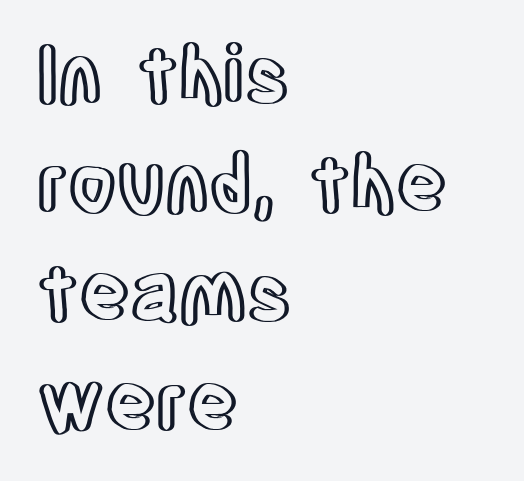
The block of text has a typical density, with ordinary space between rows. You could not count columns in this text — the font is proportionally spaced. Honestly, the letter spacing is just normal — you wouldn't notice it. Descenders hang freely into open space. Compared with a centered layout, this one pins lines to the left instead.
